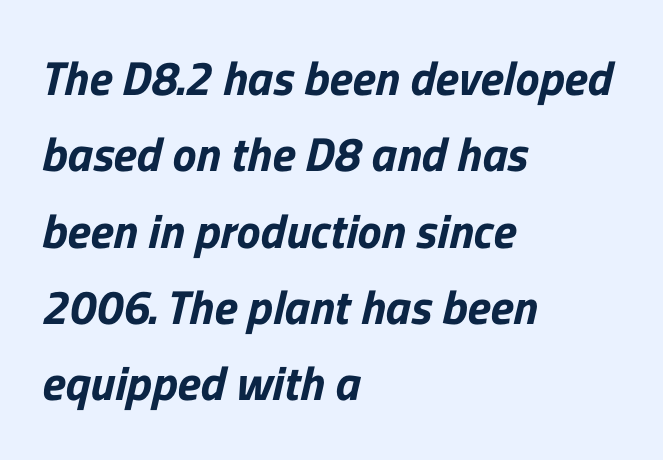
{"serif": "no", "width": "normal", "stroke_contrast": "low", "x_height": "medium", "monospaced": "no", "underline": "no", "align": "left", "line_spacing": "normal", "line_spacing_ratio": 1.59, "letter_spacing": "normal", "letter_spacing_em": 0.0, "glyph_px": 48}
